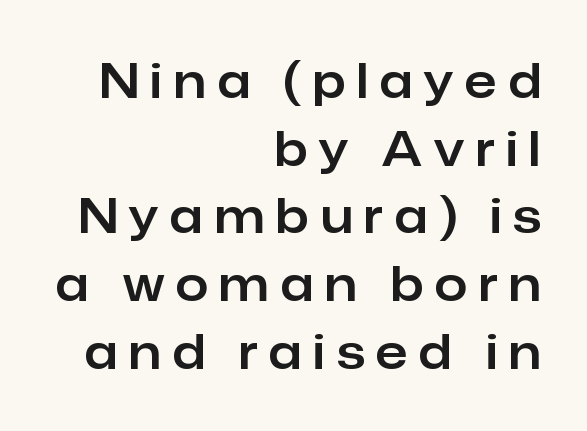
{"serif": "no", "italic": "no", "width": "normal", "stroke_contrast": "low", "x_height": "medium", "monospaced": "no", "underline": "no", "align": "right", "line_spacing": "normal", "line_spacing_ratio": 1.44, "letter_spacing": "wide", "letter_spacing_em": 0.25, "glyph_px": 47}
